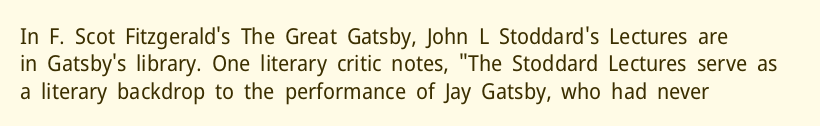
{"italic": "no", "bold": "no", "underline": "no", "align": "left", "line_spacing": "normal", "line_spacing_ratio": 1.25, "letter_spacing": "normal", "letter_spacing_em": 0.0, "glyph_px": 22}
